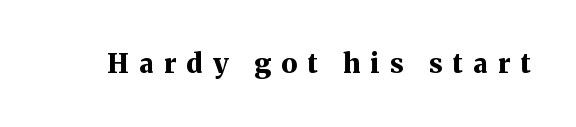
The zone under the glyphs is completely vacant. The tracking jumps out immediately: characters are airy and widely separated. Vertical strokes here are truly vertical. Pretty heavy lettering here — definitely bold.
